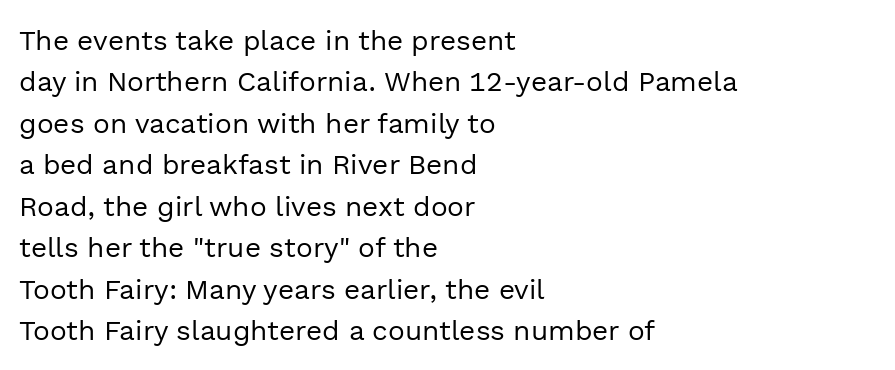
The image shows 28 px regular-weight sans-serif type, upright; set left-aligned, normal line spacing (1.48x), normal letter spacing, not underlined; a medium x-height.
